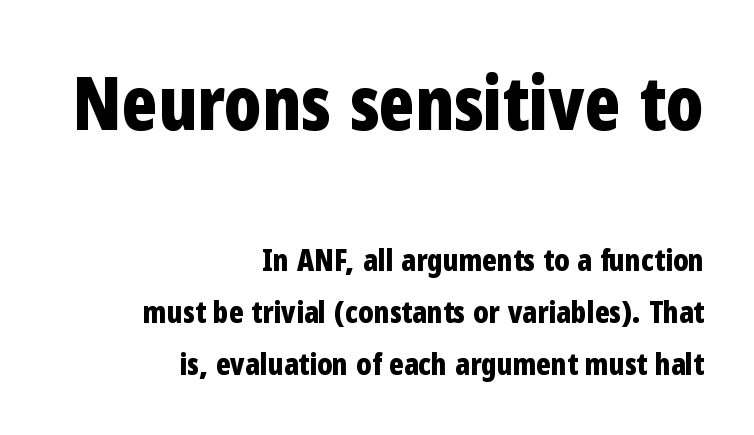
Q: Is the text bold? A: Yes.
Q: Is the text italic (slanted)? A: No, it is upright.
Q: Is the typeface a serif or a sans-serif typeface? A: Sans-serif.
Q: Is the text underlined? A: No.
Q: How is the paragraph aligned? A: Right-aligned.
Q: Is the spacing between letters normal or unusually wide? A: Normal.
Q: Which block of text is set in a larger size, the first (top) or the second (bottom)? A: The first (top) one.
Q: Width (condensed, normal, or wide)? A: Condensed.
Q: Stroke contrast? A: Low.
Q: x-height? A: Medium.
Q: Monospaced? A: No.
